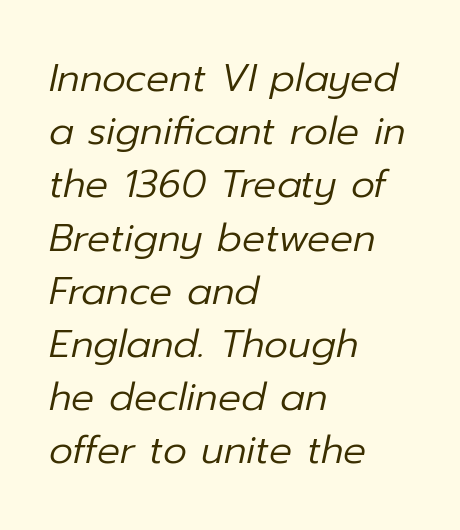
Baseline-to-baseline distance is the conventional proportion of letter height. Is this a heavy cut? Hardly; it is regular or lighter. The string is rendered with underlining switched off. What stands out about the letter spacing? Nothing — it is the standard amount. Looks like regular typesetting: each glyph gets only the width it needs. The lines are quadded left.
